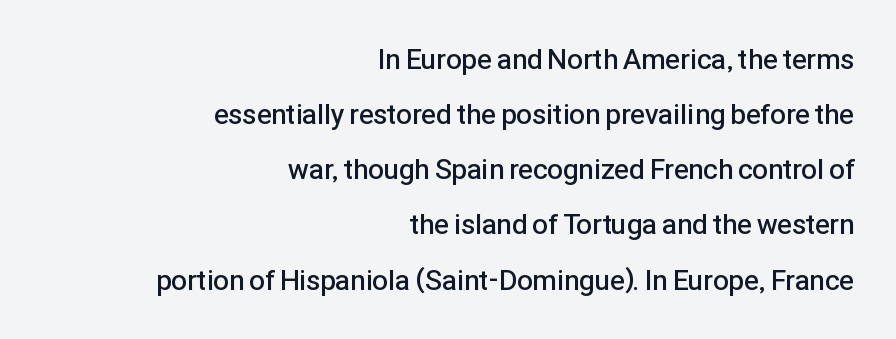
The image shows 28 px semibold sans-serif type, upright; set right-aligned, loose line spacing (1.97x), normal letter spacing, not underlined; low stroke contrast and a medium x-height.
